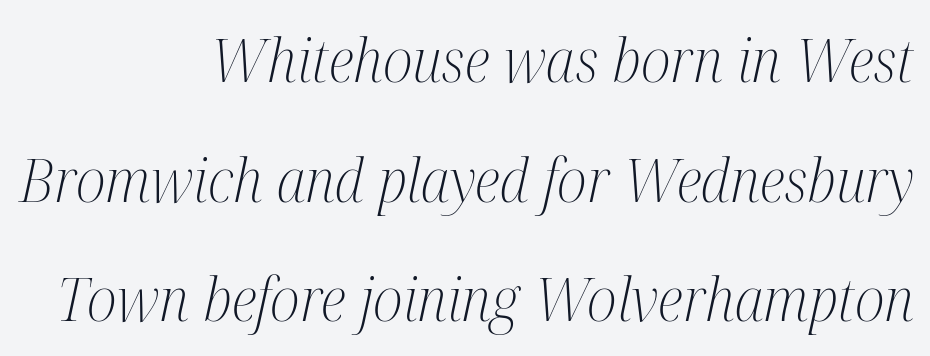
The image shows 61 px light, condensed serif type, italic (leaning right); set right-aligned, loose line spacing (1.96x), normal letter spacing, not underlined; medium stroke contrast and a medium x-height.
